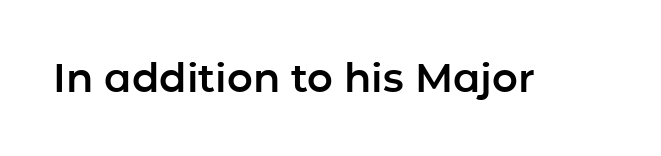
{"serif": "no", "italic": "no", "width": "normal", "stroke_contrast": "low", "x_height": "medium", "monospaced": "no", "underline": "no", "letter_spacing": "normal", "letter_spacing_em": 0.0, "glyph_px": 40}
